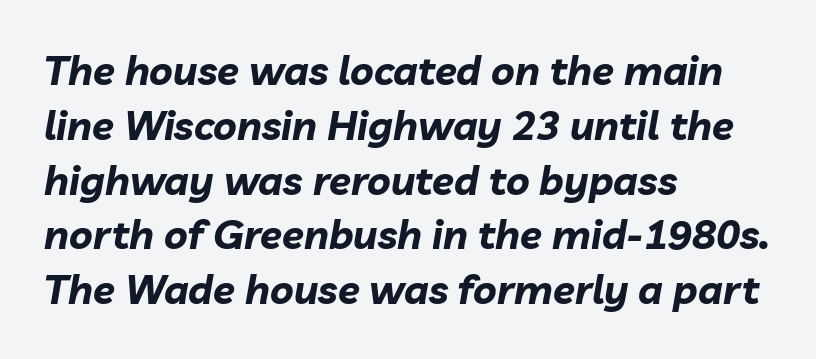
Q: Is the text bold? A: Yes.
Q: Is the text italic (slanted)? A: Yes, it leans right by about 10 degrees.
Q: Is the text underlined? A: No.
Q: How is the paragraph aligned? A: Left-aligned.
Q: Is the spacing between letters normal or unusually wide? A: Normal.
Q: Is the spacing between lines tight, normal or loose? A: Normal.
Q: Width (condensed, normal, or wide)? A: Normal.
Q: Stroke contrast? A: Low.
Q: x-height? A: Medium.
Q: Monospaced? A: No.
